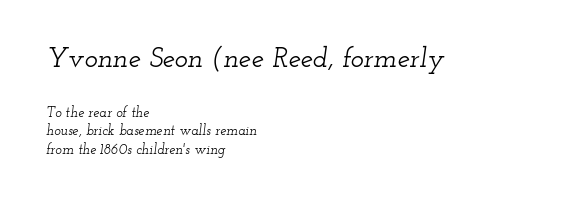
The image shows 28 px wide serif type, italic (leaning right); set left-aligned, normal line spacing (1.33x), normal letter spacing, not underlined; the first (top) block is 2.0x larger; low stroke contrast and a small x-height.
